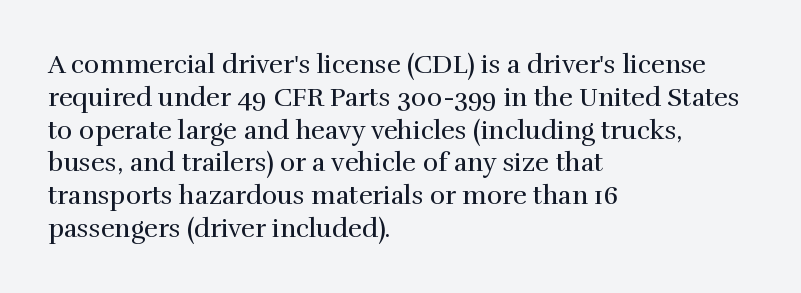
The image shows 26 px text type, upright; set left-aligned, normal line spacing (1.26x), normal letter spacing, not underlined.
